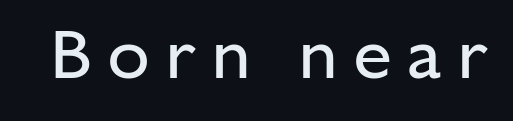
{"serif": "no", "italic": "no", "bold": "no", "weight": "regular", "width": "normal", "stroke_contrast": "low", "x_height": "medium", "monospaced": "no", "underline": "no", "letter_spacing": "wide", "letter_spacing_em": 0.21, "glyph_px": 70}
